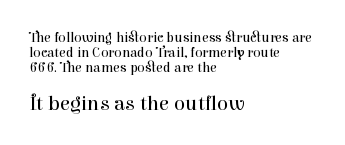
Q: Is the text bold? A: No.
Q: Is the text italic (slanted)? A: No, it is upright.
Q: Is the text underlined? A: No.
Q: How is the paragraph aligned? A: Left-aligned.
Q: Is the spacing between letters normal or unusually wide? A: Normal.
Q: Is the spacing between lines tight, normal or loose? A: Tight.
Q: Which block of text is set in a larger size, the first (top) or the second (bottom)? A: The second (bottom) one.
